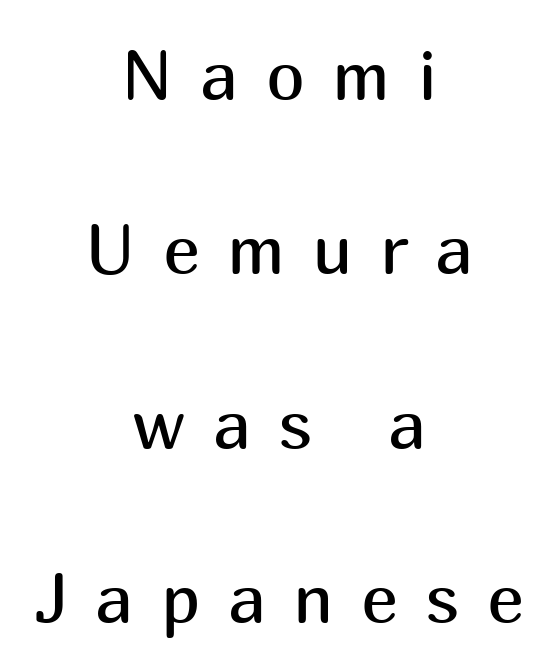
{"serif": "no", "italic": "no", "bold": "no", "weight": "regular", "width": "normal", "stroke_contrast": "medium", "x_height": "medium", "monospaced": "no", "underline": "no", "align": "center", "line_spacing": "loose", "line_spacing_ratio": 2.49, "letter_spacing": "wide", "letter_spacing_em": 0.39, "glyph_px": 70}
